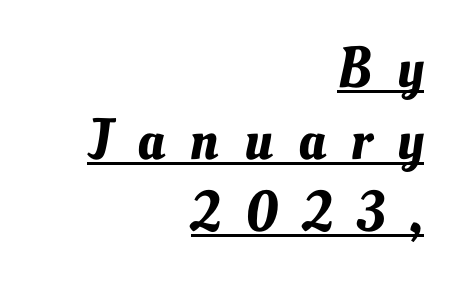
These characters rest on top of a visible drawn line. The letters advance in unequal steps, a hallmark of proportional type. Line ends are locked; line starts wander. These lines have a slow, spaced-out rhythm from letter to letter.
